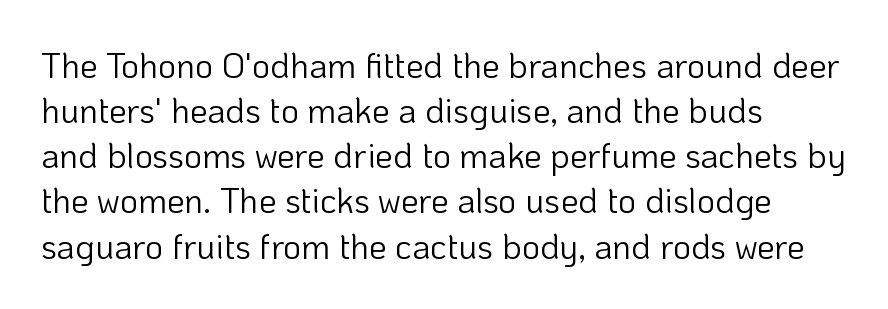
Q: Is the text bold? A: No.
Q: Is the text italic (slanted)? A: No, it is upright.
Q: Is the typeface a serif or a sans-serif typeface? A: Sans-serif.
Q: Is the text underlined? A: No.
Q: How is the paragraph aligned? A: Left-aligned.
Q: Is the spacing between letters normal or unusually wide? A: Normal.
Q: Is the spacing between lines tight, normal or loose? A: Normal.
Q: Width (condensed, normal, or wide)? A: Normal.
Q: Stroke contrast? A: Low.
Q: x-height? A: Medium.
Q: Monospaced? A: No.
